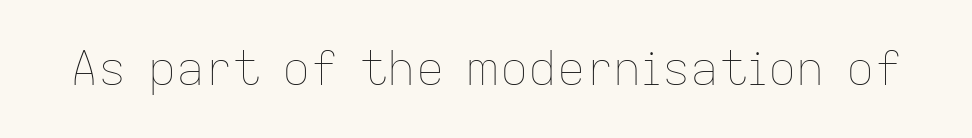
The image shows 47 px thin type, upright; set normal letter spacing, not underlined; low stroke contrast and a medium x-height.
